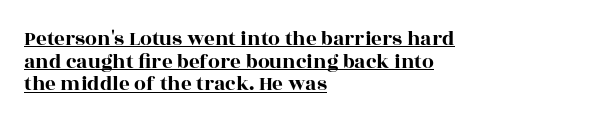
The image shows 21 px text type, upright; set left-aligned, tight line spacing (1.08x), normal letter spacing, underlined.
